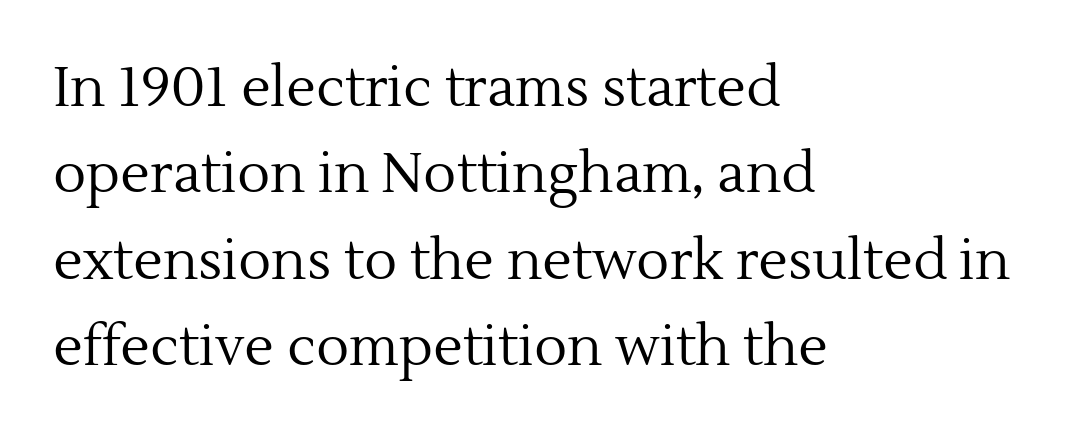
The image shows 55 px regular-weight serif type, upright; set left-aligned, normal line spacing (1.57x), normal letter spacing, not underlined; a medium x-height.
